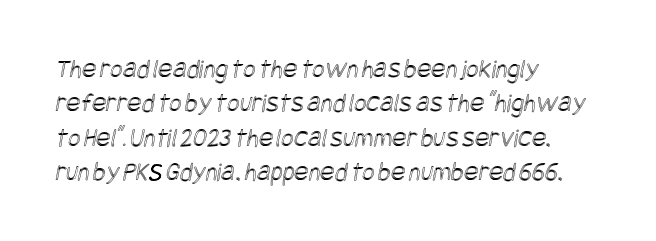
{"underline": "no", "align": "left", "line_spacing": "normal", "line_spacing_ratio": 1.27, "letter_spacing": "normal", "letter_spacing_em": 0.0, "glyph_px": 27}
